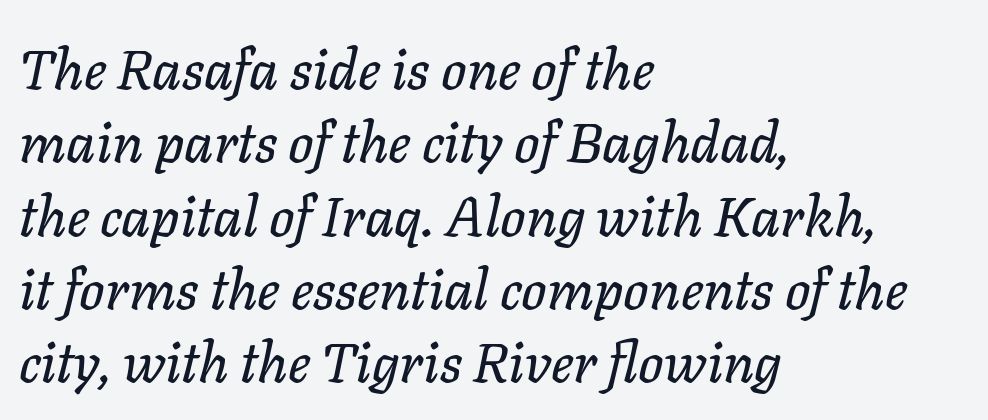
A clean baseline with only descenders dipping below it. The type is set solid horizontally, with unmodified tracking. The typesetter chose a ragged-right arrangement here. Regarding leading, the lines here are spaced in the standard way.
